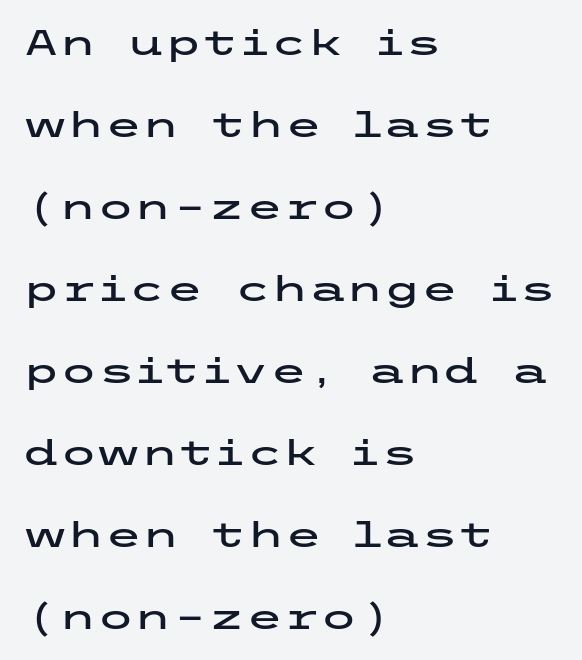
Q: Is the text italic (slanted)? A: No, it is upright.
Q: Is the typeface a serif or a sans-serif typeface? A: Sans-serif.
Q: Is the text underlined? A: No.
Q: How is the paragraph aligned? A: Left-aligned.
Q: Is the spacing between letters normal or unusually wide? A: Normal.
Q: Is the spacing between lines tight, normal or loose? A: Loose.
Q: Width (condensed, normal, or wide)? A: Wide.
Q: Stroke contrast? A: Low.
Q: x-height? A: Medium.
